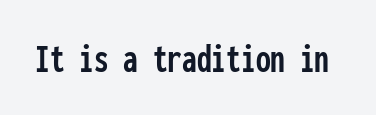
The image shows 42 px condensed sans-serif type, upright, monospaced; set normal letter spacing, not underlined; low stroke contrast and a medium x-height.
